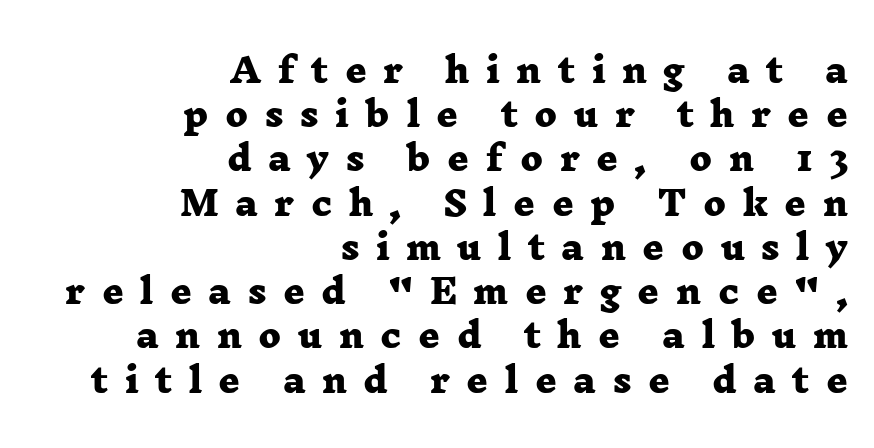
Q: Is the text bold? A: Yes.
Q: Is the typeface a serif or a sans-serif typeface? A: Serif.
Q: Is the text underlined? A: No.
Q: How is the paragraph aligned? A: Right-aligned.
Q: Is the spacing between letters normal or unusually wide? A: Unusually wide.
Q: Is the spacing between lines tight, normal or loose? A: Normal.
Q: Width (condensed, normal, or wide)? A: Wide.
Q: Stroke contrast? A: Low.
Q: x-height? A: Medium.
Q: Monospaced? A: No.
